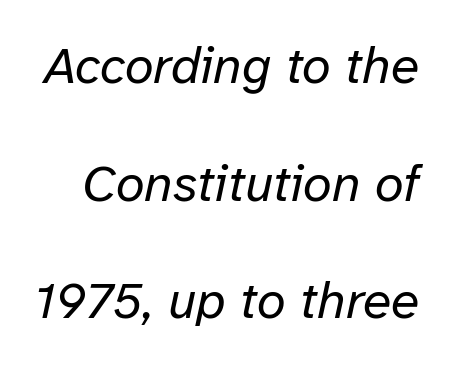
Q: Is the text bold? A: No.
Q: Is the text italic (slanted)? A: Yes, it leans right by about 12 degrees.
Q: Is the text underlined? A: No.
Q: Is the spacing between letters normal or unusually wide? A: Normal.
Q: Is the spacing between lines tight, normal or loose? A: Loose.
Q: Width (condensed, normal, or wide)? A: Normal.
Q: Stroke contrast? A: Low.
Q: x-height? A: Medium.
Q: Monospaced? A: No.
